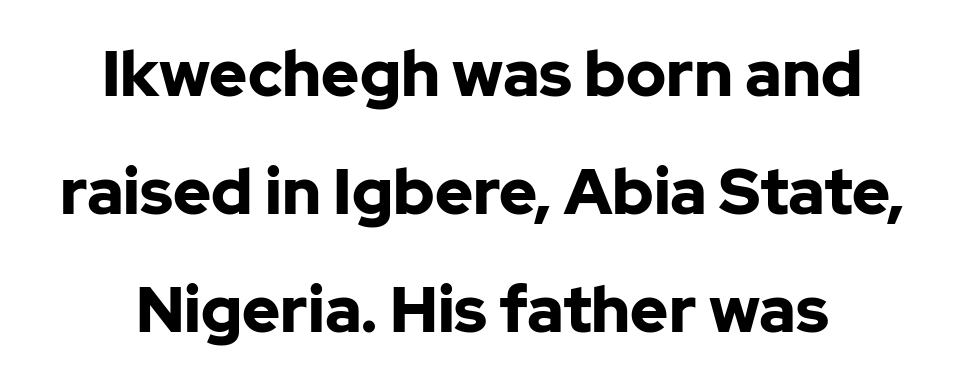
{"serif": "no", "italic": "no", "bold": "yes", "weight": "bold", "width": "normal", "stroke_contrast": "low", "x_height": "medium", "monospaced": "no", "underline": "no", "align": "center", "line_spacing_ratio": 1.84, "letter_spacing": "normal", "letter_spacing_em": 0.0, "glyph_px": 64}
